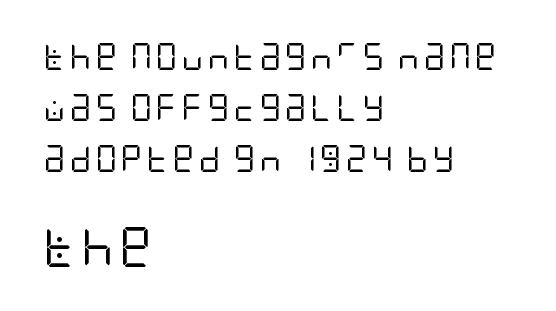
Quick note: not italic, upright. Alignment: flush left. Weight: not bold — regular or lighter. Classification — sans serif.
